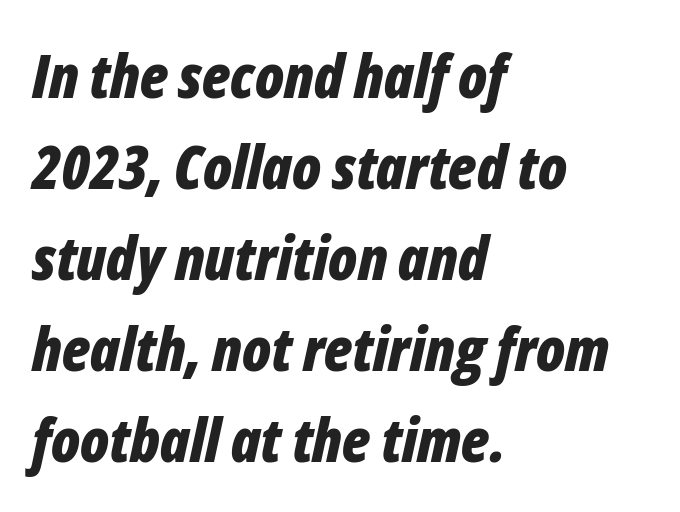
{"italic": "yes", "lean": "right", "slant_degrees": 12, "bold": "yes", "weight": "bold", "width": "condensed", "stroke_contrast": "low", "x_height": "medium", "monospaced": "no", "underline": "no", "align": "left", "line_spacing": "normal", "line_spacing_ratio": 1.49, "letter_spacing": "normal", "letter_spacing_em": 0.0, "glyph_px": 61}
